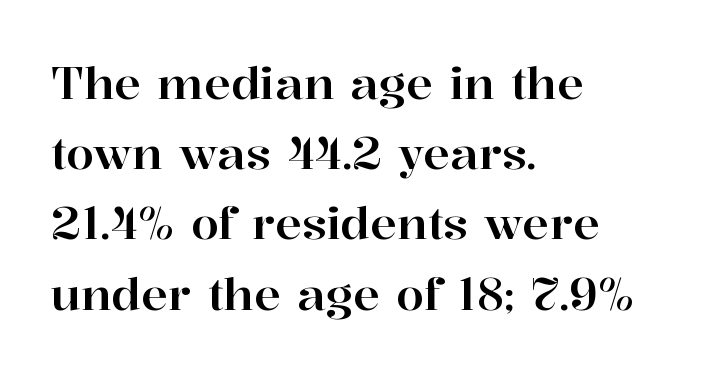
Visually the block forms a straight wall on the left and a jagged coastline on the right. The passage shown is typed in a proportional face where columns would drift. Notice how descenders clear the ascenders below comfortably — that's standard leading. Anything drawn beneath the words? Only blank space. If you drew a line through each stem, it would be perfectly vertical. The typeface chosen for these lines features serifs.
